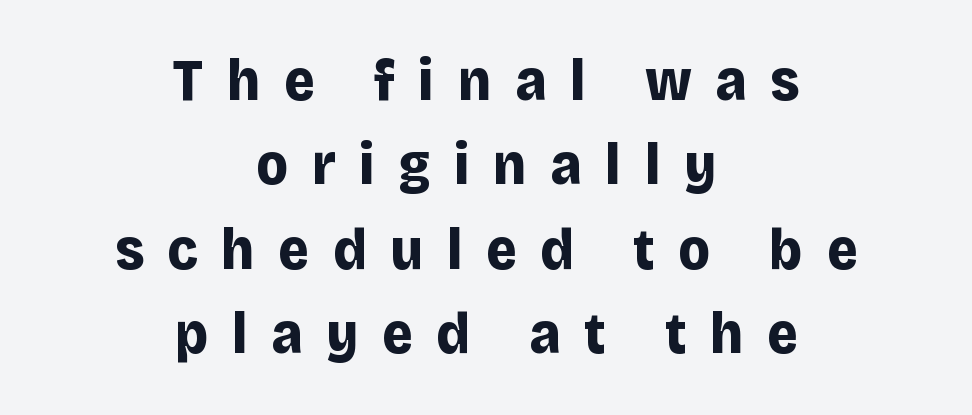
The image shows 59 px bold sans-serif type, upright; set centered, normal line spacing (1.43x), unusually wide letter spacing (+0.4 em), not underlined; low stroke contrast and a large x-height.
